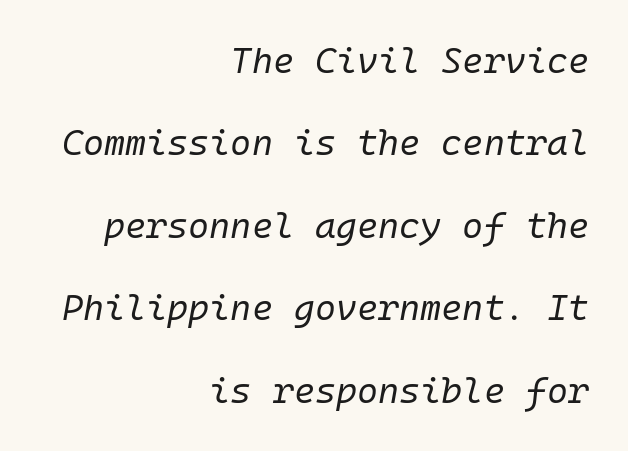
You could count columns in this text — the font is strictly monospaced. The paragraph has a hard right edge and a soft left edge. Underline: absent. Is the type slanted? Yes — the strokes lean at a clear angle.
